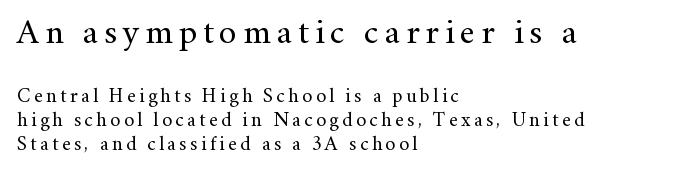
Horizontal alignment here is leftward, the default for most running prose. Nobody drew a line under any word here. Weight: in the light-to-regular range. This is roman type, the default non-slanted kind. Are there feet on the stems? There are — it's a serif. Spacing verdict: proportional, widths tailored to each character.
